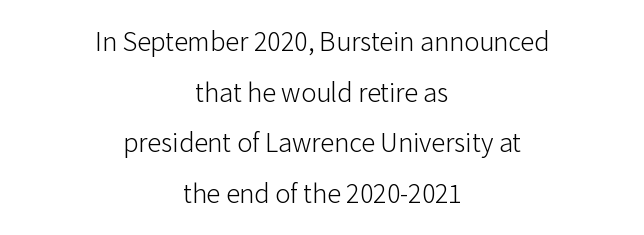
The image shows 28 px light sans-serif type, upright; set centered, line spacing 1.81x, normal letter spacing, not underlined; low stroke contrast and a medium x-height.
